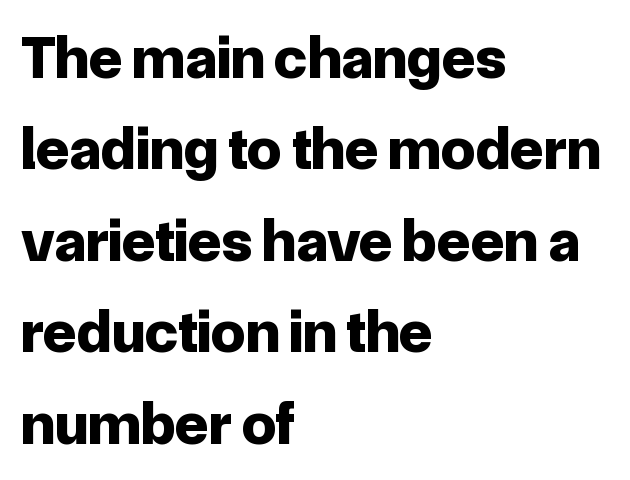
Q: Is the text bold? A: Yes.
Q: Is the text italic (slanted)? A: No, it is upright.
Q: Is the typeface a serif or a sans-serif typeface? A: Sans-serif.
Q: Is the text underlined? A: No.
Q: How is the paragraph aligned? A: Left-aligned.
Q: Is the spacing between letters normal or unusually wide? A: Normal.
Q: Is the spacing between lines tight, normal or loose? A: Normal.
Q: Width (condensed, normal, or wide)? A: Normal.
Q: Stroke contrast? A: Low.
Q: x-height? A: Medium.
Q: Monospaced? A: No.
